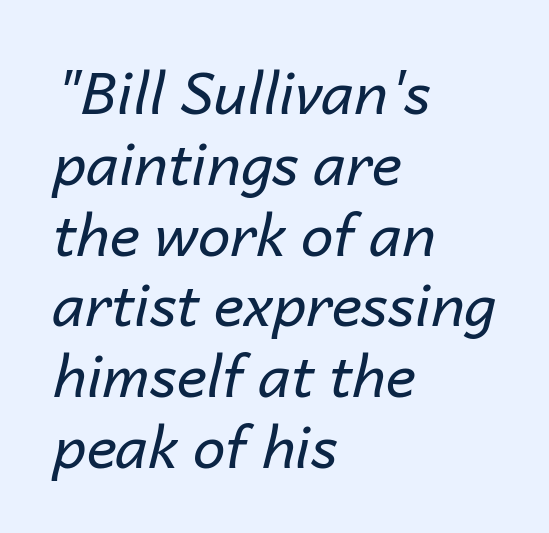
Q: Is the text bold? A: No.
Q: Is the text italic (slanted)? A: Yes, it leans right by about 14 degrees.
Q: Is the text underlined? A: No.
Q: How is the paragraph aligned? A: Left-aligned.
Q: Is the spacing between letters normal or unusually wide? A: Normal.
Q: Width (condensed, normal, or wide)? A: Normal.
Q: Stroke contrast? A: Low.
Q: x-height? A: Medium.
Q: Monospaced? A: No.
